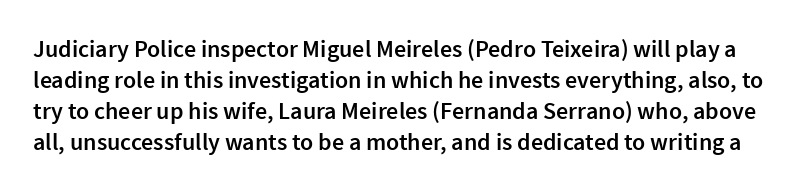
Ascenders rise straight up at ninety degrees. Line spacing here is normal. The passage shown is semibold, sitting just below true bold. Descenders hang freely into open space. The horizontal fit of the characters is conventional and even.
